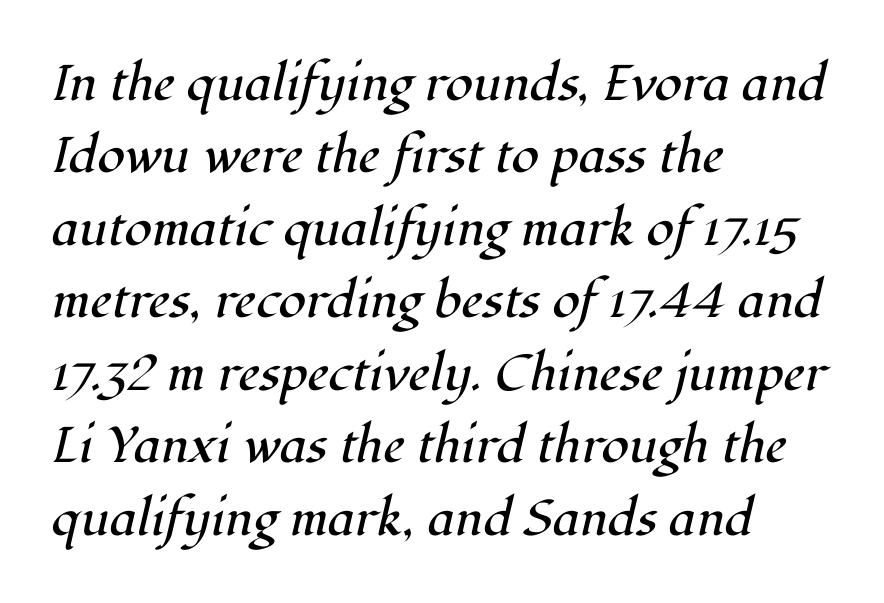
The face used here is rendered with its standard letterfit. Would a proofreader flag this as italicized? Yes. These lines are rendered in a variable-pitch font. Summary of weight: not heavy and not bold.
